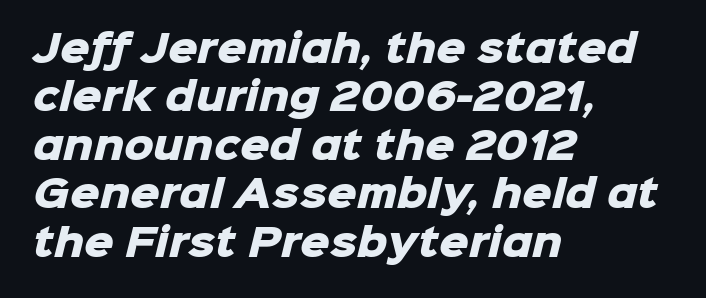
Q: Is the text bold? A: Yes.
Q: Is the typeface a serif or a sans-serif typeface? A: Sans-serif.
Q: Is the text underlined? A: No.
Q: How is the paragraph aligned? A: Left-aligned.
Q: Is the spacing between letters normal or unusually wide? A: Normal.
Q: Is the spacing between lines tight, normal or loose? A: Normal.
Q: Width (condensed, normal, or wide)? A: Normal.
Q: Stroke contrast? A: Low.
Q: x-height? A: Medium.
Q: Monospaced? A: No.
